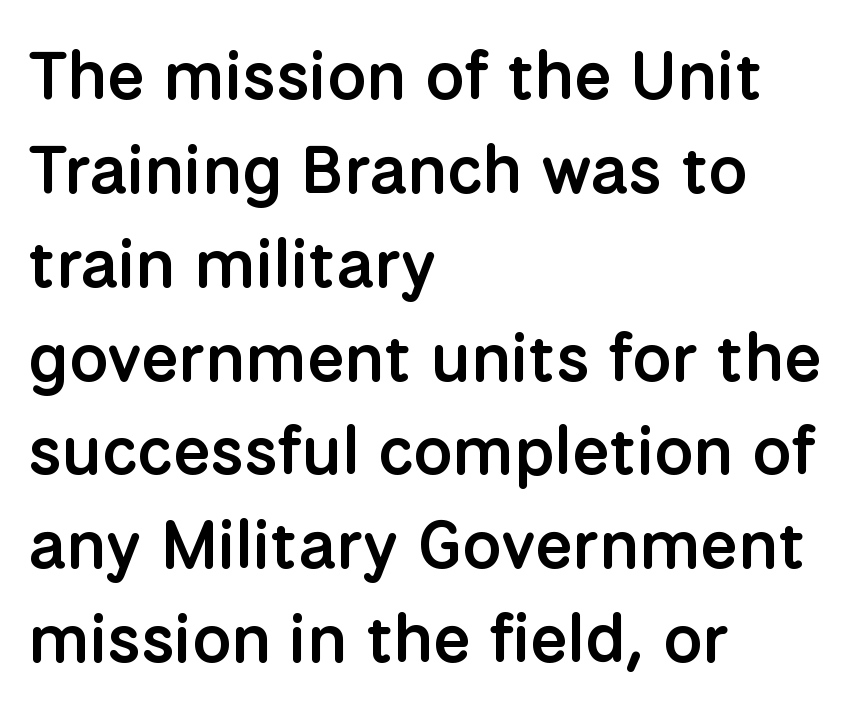
Q: Is the text bold? A: Semi-bold.
Q: Is the text italic (slanted)? A: No, it is upright.
Q: Is the typeface a serif or a sans-serif typeface? A: Sans-serif.
Q: Is the text underlined? A: No.
Q: How is the paragraph aligned? A: Left-aligned.
Q: Is the spacing between letters normal or unusually wide? A: Normal.
Q: Is the spacing between lines tight, normal or loose? A: Normal.
Q: Width (condensed, normal, or wide)? A: Normal.
Q: Stroke contrast? A: Low.
Q: x-height? A: Medium.
Q: Monospaced? A: No.
